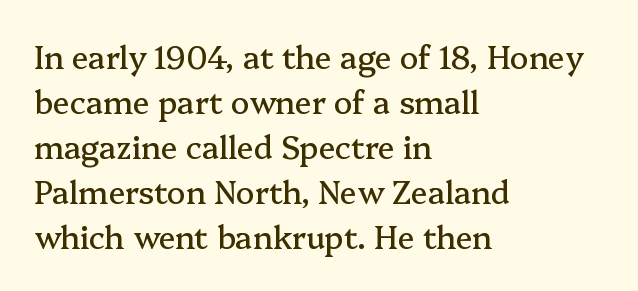
Each row of text sits above clean, open space. Leftover space on each line is placed entirely after the last word. This is the regular roman posture of the typeface. The letters sit at their default tracking, neither squeezed nor spread.
